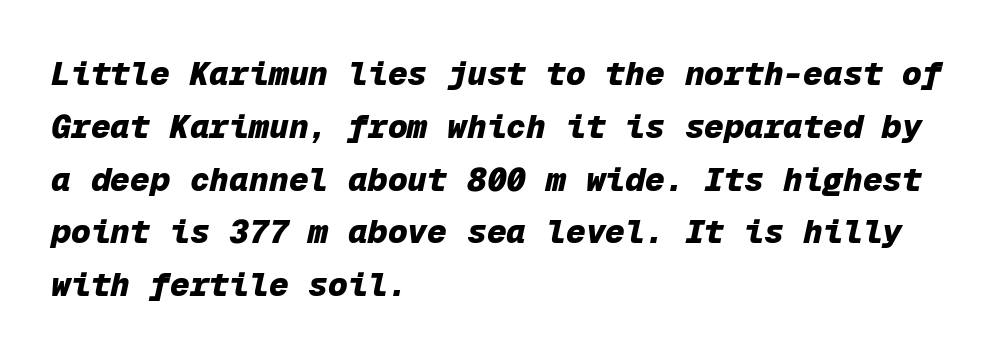
{"italic": "yes", "lean": "right", "slant_degrees": 12, "bold": "yes", "weight": "heavy", "width": "normal", "stroke_contrast": "low", "x_height": "medium", "monospaced": "yes", "underline": "no", "align": "left", "line_spacing": "normal", "line_spacing_ratio": 1.6, "letter_spacing": "normal", "letter_spacing_em": 0.0, "glyph_px": 33}
